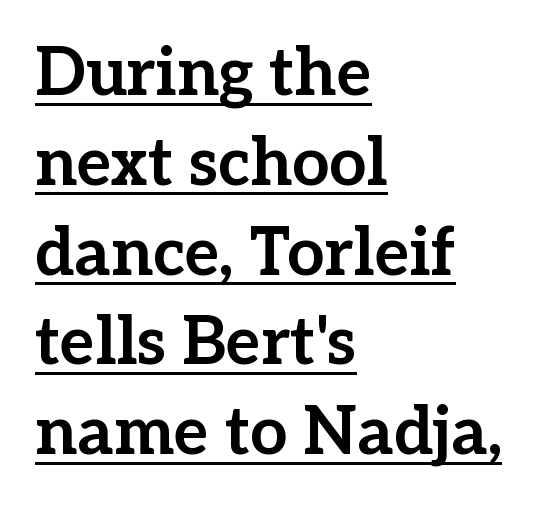
{"serif": "yes", "italic": "no", "bold": "yes", "weight": "bold", "width": "normal", "stroke_contrast": "low", "x_height": "medium", "monospaced": "no", "underline": "yes", "align": "left", "line_spacing": "normal", "line_spacing_ratio": 1.36, "letter_spacing": "normal", "letter_spacing_em": 0.0, "glyph_px": 66}
